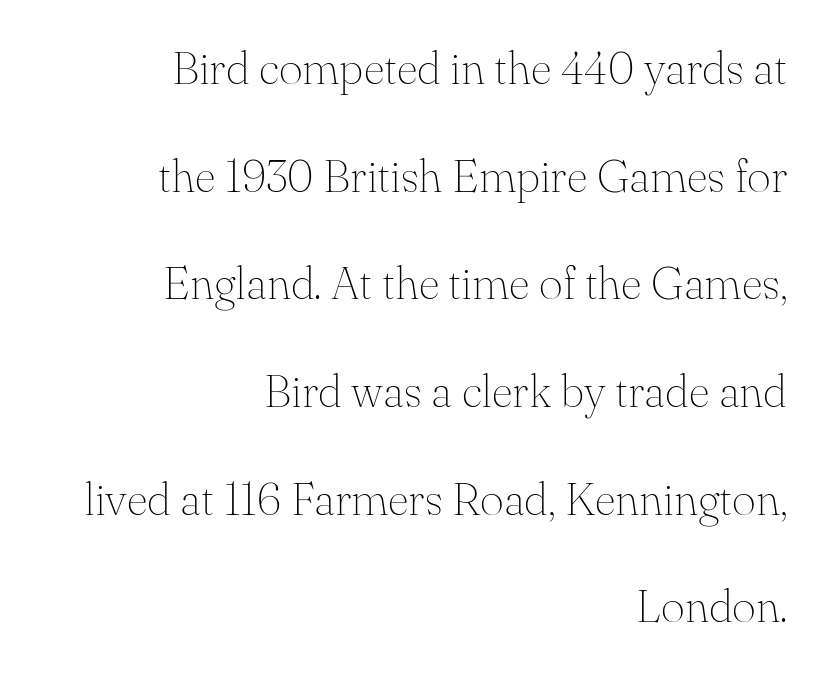
This is not heavy type; no bold has been used. Vertical strokes here are truly vertical. Students, observe: this is what heavily led, spacious text looks like. Does extra space separate the letters? No, they use regular spacing. The string is rendered with underlining switched off.
